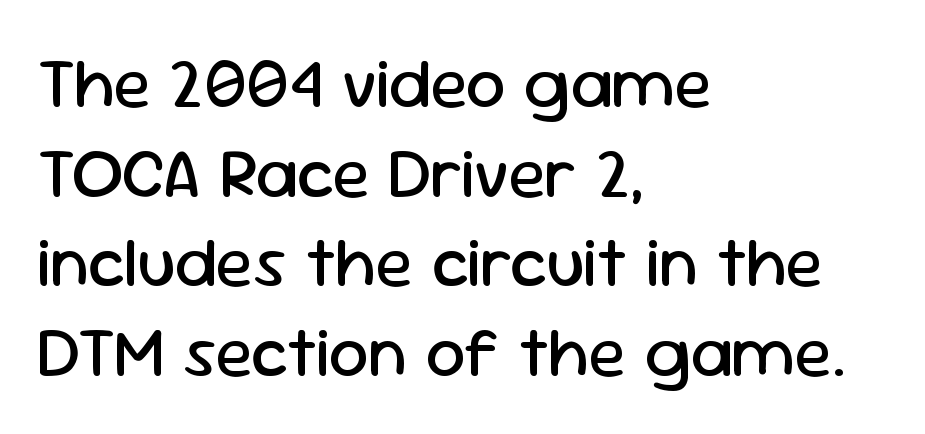
The image shows 70 px regular-weight sans-serif type, upright; set left-aligned, normal line spacing (1.28x), normal letter spacing, not underlined; low stroke contrast and a medium x-height.
